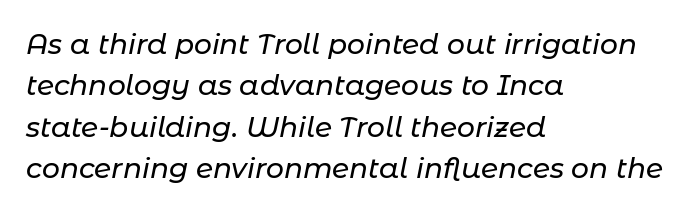
Q: Is the text italic (slanted)? A: Yes, it leans right by about 11 degrees.
Q: Is the text underlined? A: No.
Q: How is the paragraph aligned? A: Left-aligned.
Q: Is the spacing between letters normal or unusually wide? A: Normal.
Q: Is the spacing between lines tight, normal or loose? A: Normal.
Q: Width (condensed, normal, or wide)? A: Normal.
Q: Stroke contrast? A: Low.
Q: x-height? A: Medium.
Q: Monospaced? A: No.
